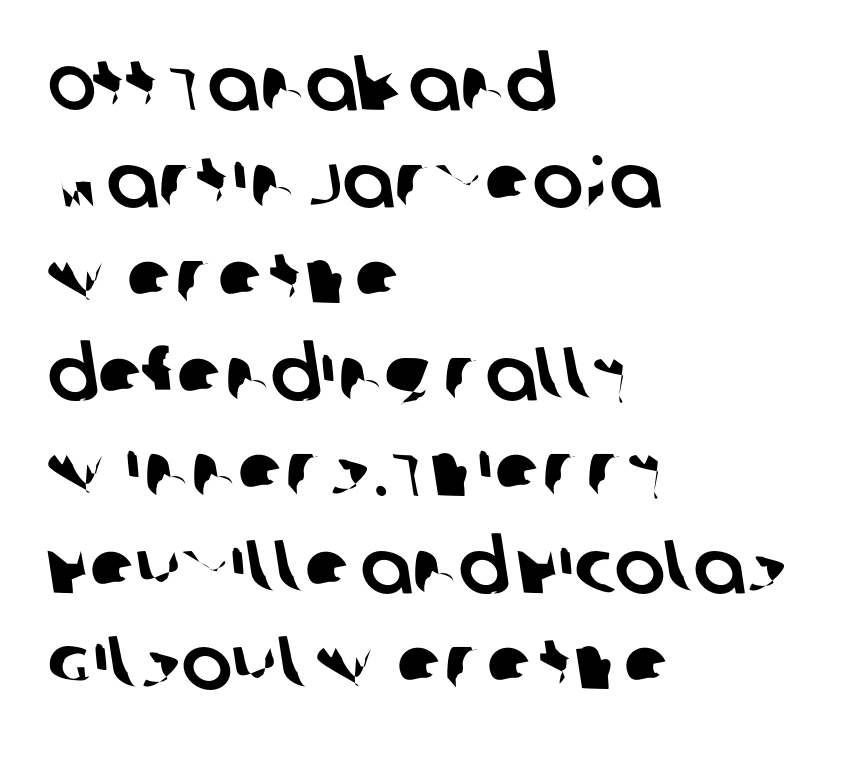
Q: Is the typeface a serif or a sans-serif typeface? A: Sans-serif.
Q: Is the text underlined? A: No.
Q: How is the paragraph aligned? A: Left-aligned.
Q: Is the spacing between letters normal or unusually wide? A: Normal.
Q: Is the spacing between lines tight, normal or loose? A: Normal.
Q: Width (condensed, normal, or wide)? A: Normal.
Q: Stroke contrast? A: Low.
Q: x-height? A: Large.
Q: Monospaced? A: No.
